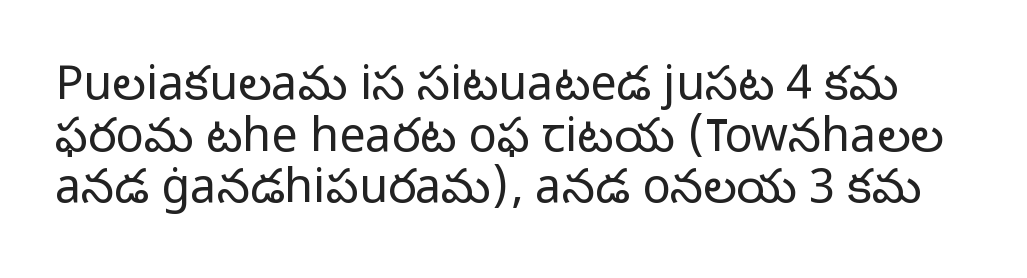
Compared with a typical body face, this is equally light or lighter still. Bare-footed words on every line. Summary of vertical rhythm: compact, with narrow interline spacing. Note: no serifs on the glyphs.
